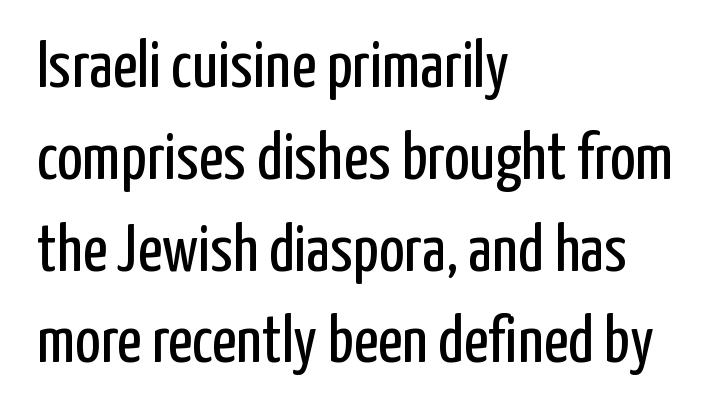
The image shows 67 px regular-weight, condensed sans-serif type, upright; set left-aligned, normal line spacing (1.37x), normal letter spacing, not underlined; low stroke contrast and a medium x-height.
